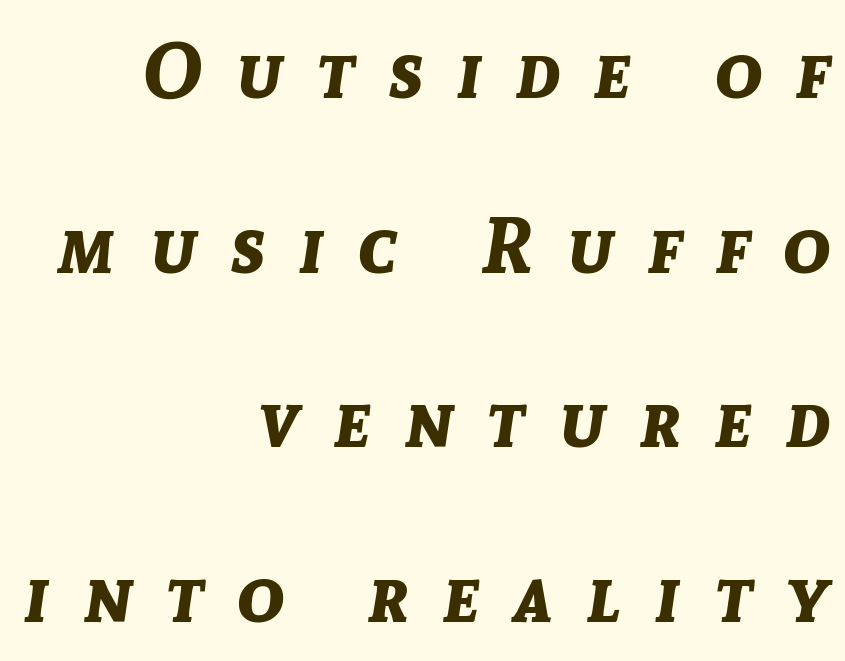
Honestly, the rows look like they've been pulled way apart. These lines have a slow, spaced-out rhythm from letter to letter. Short and long lines alike share a common ending point at right. Each row of text sits above clean, open space. Slanted lettering throughout. A dark, heavy texture on the line: the type is bold.
